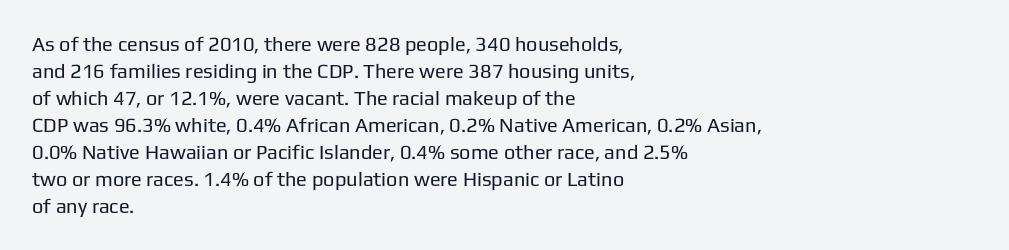
{"italic": "no", "bold": "no", "underline": "no", "align": "left", "line_spacing": "normal", "line_spacing_ratio": 1.35, "letter_spacing": "normal", "letter_spacing_em": 0.0, "glyph_px": 20}
